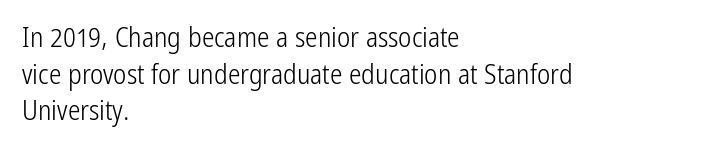
Q: Is the text bold? A: No.
Q: Is the text italic (slanted)? A: No, it is upright.
Q: Is the typeface a serif or a sans-serif typeface? A: Sans-serif.
Q: Is the text underlined? A: No.
Q: How is the paragraph aligned? A: Left-aligned.
Q: Is the spacing between letters normal or unusually wide? A: Normal.
Q: Is the spacing between lines tight, normal or loose? A: Normal.
Q: Width (condensed, normal, or wide)? A: Condensed.
Q: Stroke contrast? A: Low.
Q: x-height? A: Medium.
Q: Monospaced? A: No.
